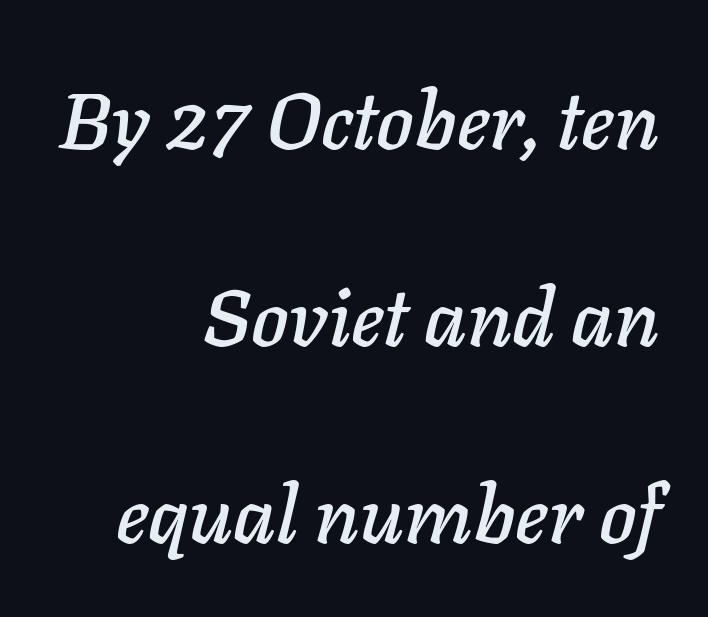
The image shows 80 px text type, italic (leaning right); set right-aligned, loose line spacing (2.46x), normal letter spacing, not underlined; low stroke contrast and a medium x-height.
